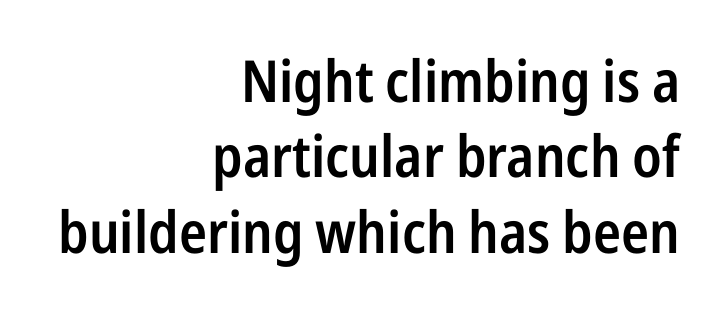
{"serif": "no", "italic": "no", "bold": "semi", "weight": "semibold", "width": "condensed", "stroke_contrast": "low", "x_height": "medium", "monospaced": "no", "underline": "no", "align": "right", "line_spacing": "normal", "line_spacing_ratio": 1.3, "letter_spacing": "normal", "letter_spacing_em": 0.0, "glyph_px": 58}
